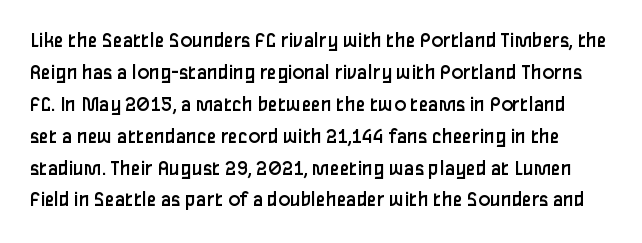
Nope, not italic — everything's standing straight. Descenders are the only things crossing below the line. This rendering leaves character spacing at its baseline value. A typesetter would call this leading conventional body-copy spacing.
